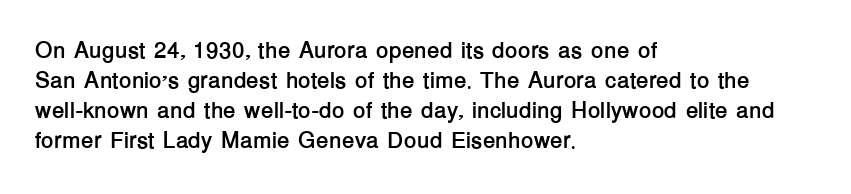
Does extra space separate the letters? No, they use regular spacing. The passage is arranged the way most books set body copy — flush left. Successive baselines arrive at the customary interval. Posture: upright roman. Is the type bold? Yes — the strokes are clearly thick and heavy.
